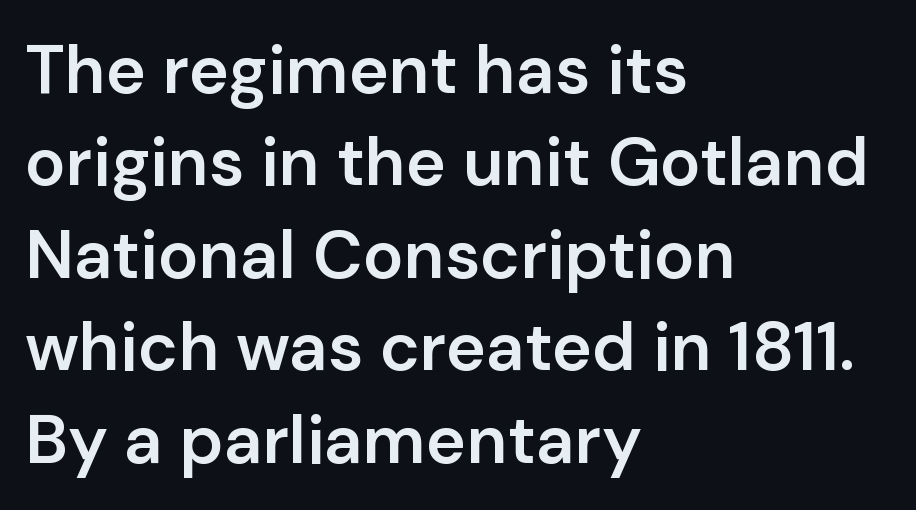
Q: Is the text bold? A: Semi-bold.
Q: Is the text italic (slanted)? A: No, it is upright.
Q: Is the typeface a serif or a sans-serif typeface? A: Sans-serif.
Q: Is the text underlined? A: No.
Q: How is the paragraph aligned? A: Left-aligned.
Q: Is the spacing between letters normal or unusually wide? A: Normal.
Q: Is the spacing between lines tight, normal or loose? A: Normal.
Q: Width (condensed, normal, or wide)? A: Normal.
Q: Stroke contrast? A: Low.
Q: x-height? A: Medium.
Q: Monospaced? A: No.
